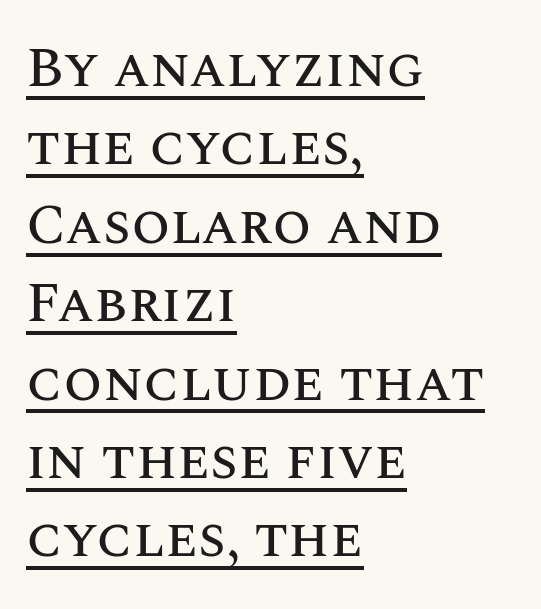
{"italic": "no", "width": "normal", "stroke_contrast": "medium", "x_height": "large", "monospaced": "no", "underline": "yes", "align": "left", "line_spacing": "normal", "line_spacing_ratio": 1.4, "letter_spacing": "normal", "letter_spacing_em": 0.0, "glyph_px": 56}
